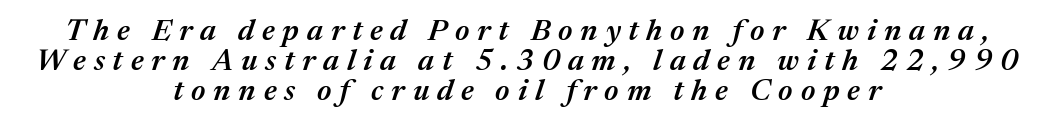
Q: Is the text bold? A: Semi-bold.
Q: Is the text italic (slanted)? A: Yes, it leans right by about 17 degrees.
Q: Is the text underlined? A: No.
Q: How is the paragraph aligned? A: Centered.
Q: Is the spacing between letters normal or unusually wide? A: Unusually wide.
Q: Is the spacing between lines tight, normal or loose? A: Tight.
Q: Width (condensed, normal, or wide)? A: Normal.
Q: Stroke contrast? A: Medium.
Q: x-height? A: Medium.
Q: Monospaced? A: No.
